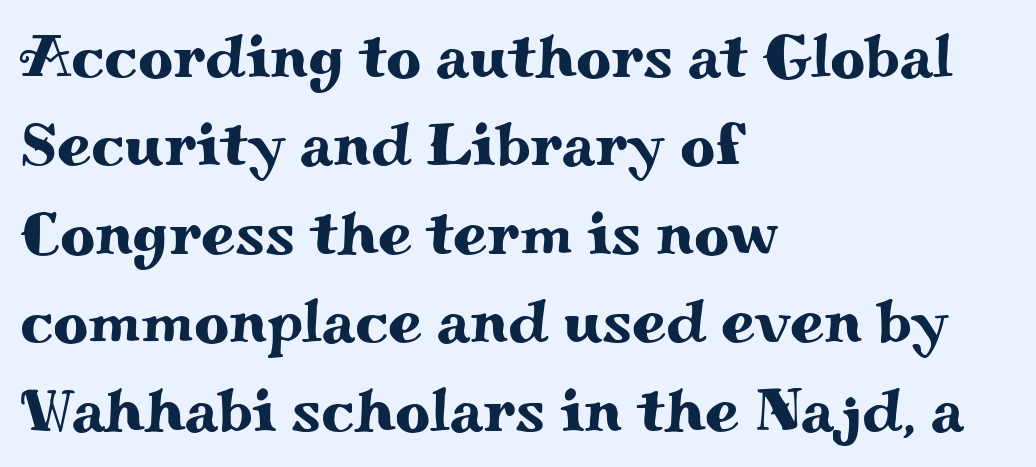
{"serif": "yes", "italic": "no", "width": "wide", "stroke_contrast": "medium", "x_height": "small", "monospaced": "no", "underline": "no", "align": "left", "line_spacing": "normal", "line_spacing_ratio": 1.45, "letter_spacing": "normal", "letter_spacing_em": 0.0, "glyph_px": 61}
